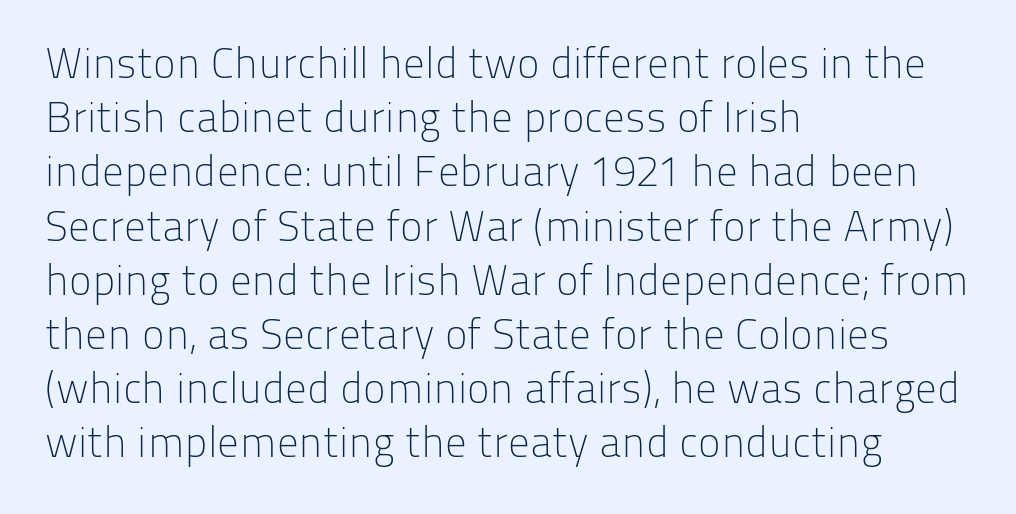
The image shows 43 px light sans-serif type, upright; set left-aligned, normal line spacing (1.26x), normal letter spacing, not underlined; low stroke contrast and a medium x-height.
